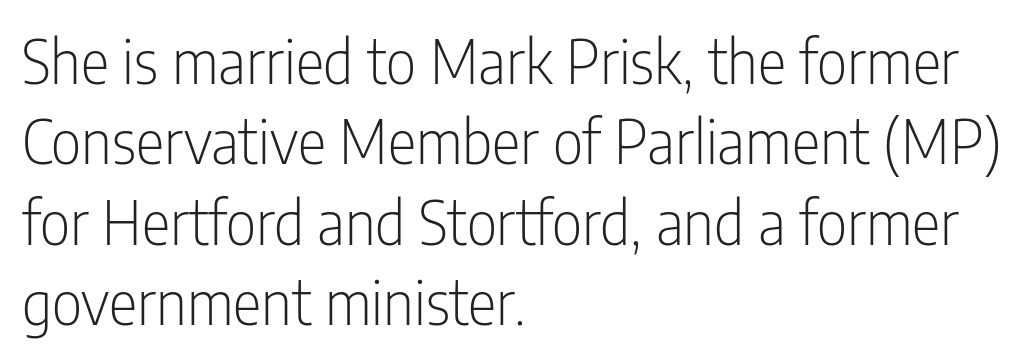
{"serif": "no", "italic": "no", "bold": "no", "weight": "light", "width": "condensed", "stroke_contrast": "low", "x_height": "medium", "monospaced": "no", "underline": "no", "align": "left", "line_spacing": "normal", "line_spacing_ratio": 1.34, "letter_spacing": "normal", "letter_spacing_em": 0.0, "glyph_px": 60}
